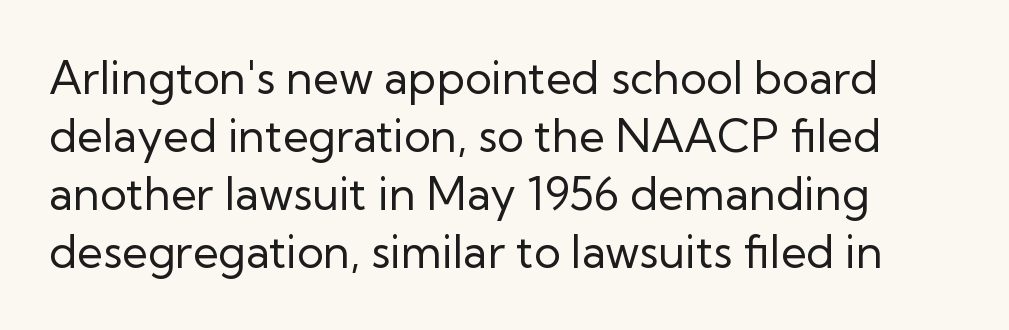
Q: Is the text bold? A: No.
Q: Is the text italic (slanted)? A: No, it is upright.
Q: Is the typeface a serif or a sans-serif typeface? A: Sans-serif.
Q: Is the text underlined? A: No.
Q: Is the spacing between letters normal or unusually wide? A: Normal.
Q: Is the spacing between lines tight, normal or loose? A: Normal.
Q: Width (condensed, normal, or wide)? A: Normal.
Q: Stroke contrast? A: Low.
Q: x-height? A: Medium.
Q: Monospaced? A: No.
